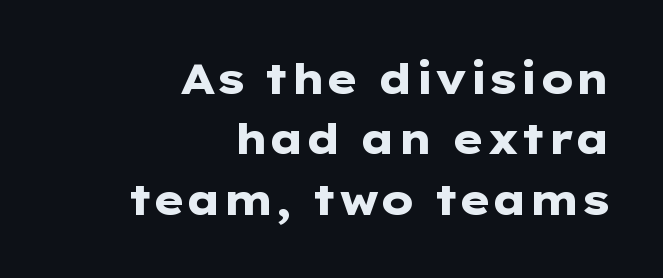
{"serif": "no", "italic": "no", "bold": "yes", "weight": "heavy", "width": "wide", "stroke_contrast": "low", "x_height": "medium", "monospaced": "no", "underline": "no", "align": "right", "line_spacing": "normal", "line_spacing_ratio": 1.44, "letter_spacing": "normal", "letter_spacing_em": 0.0, "glyph_px": 42}
